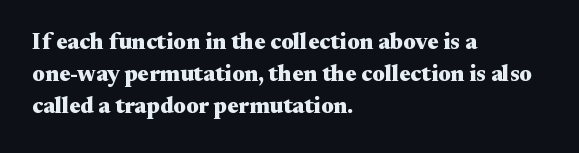
Teacher's note: observe the even left margin — that is flush-left alignment. Tracking here is standard; glyphs follow each other at the usual distance. Horizontal bands of white between lines are of average thickness. Is the type bold? Yes — the strokes are clearly thick and heavy. This is the regular roman posture of the typeface.
